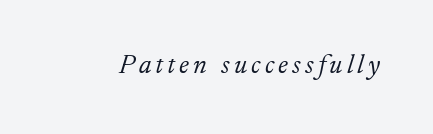
{"italic": "yes", "lean": "right", "slant_degrees": 17, "bold": "no", "underline": "no", "glyph_px": 27}
